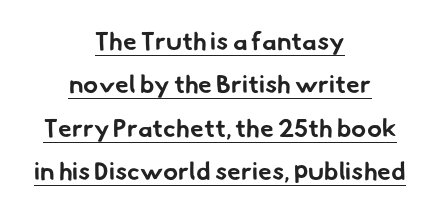
Q: Is the text bold? A: Yes.
Q: Is the text underlined? A: Yes.
Q: How is the paragraph aligned? A: Centered.
Q: Is the spacing between letters normal or unusually wide? A: Normal.
